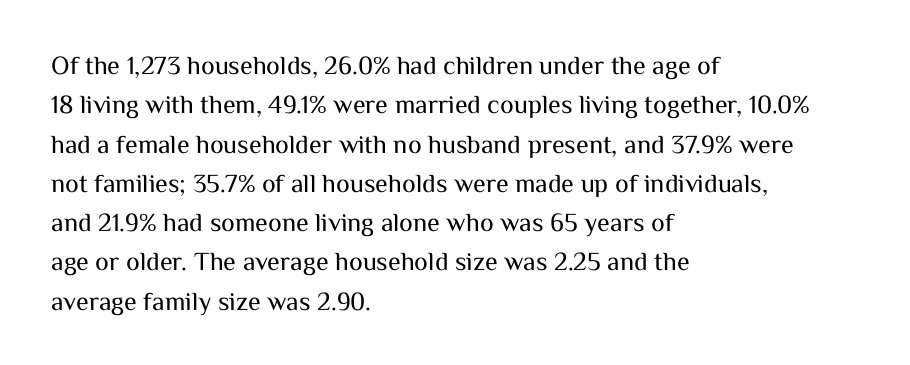
The image shows 26 px text type, upright; set left-aligned, normal line spacing (1.51x), normal letter spacing, not underlined.
